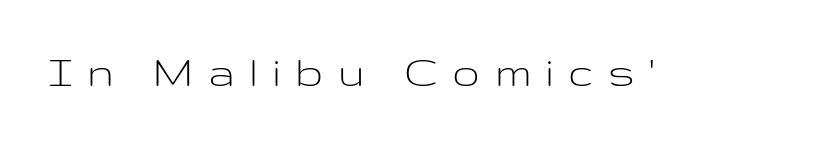
The image shows 46 px light, wide sans-serif type, upright; set unusually wide letter spacing (+0.32 em), not underlined; low stroke contrast and a medium x-height.
